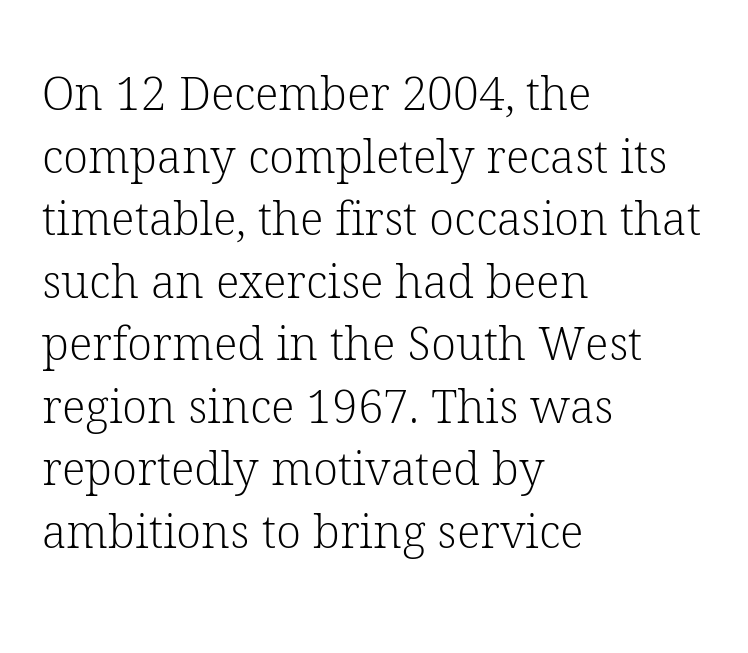
{"serif": "yes", "italic": "no", "bold": "no", "weight": "light", "width": "normal", "stroke_contrast": "low", "x_height": "medium", "monospaced": "no", "underline": "no", "align": "left", "line_spacing": "normal", "line_spacing_ratio": 1.36, "letter_spacing": "normal", "letter_spacing_em": 0.0, "glyph_px": 46}
